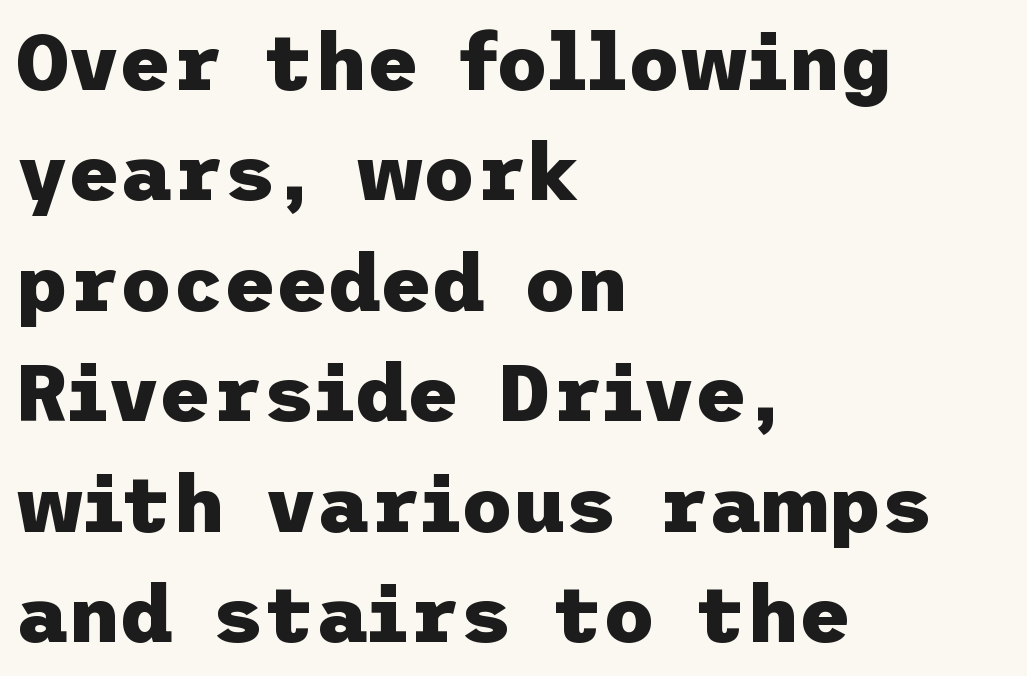
Inter-character spacing is left at the font's built-in metrics. Regarding leading, the lines here are spaced in the standard way. Does the lettering tilt? It doesn't — this is upright. You'd pick this weight for a headline — it's a proper bold. Descender tails drop into unmarked territory.
